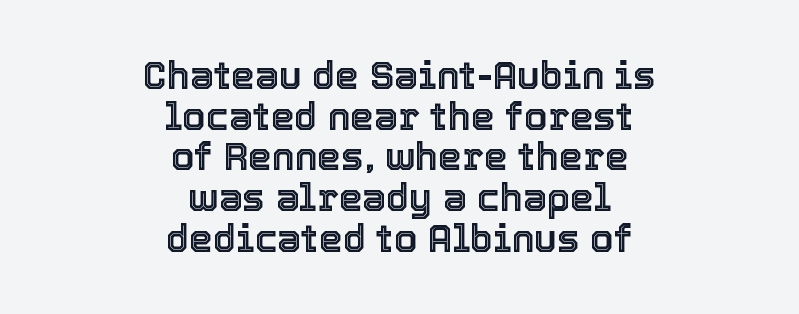
Q: Is the text italic (slanted)? A: No, it is upright.
Q: Is the text underlined? A: No.
Q: How is the paragraph aligned? A: Centered.
Q: Is the spacing between letters normal or unusually wide? A: Normal.
Q: Is the spacing between lines tight, normal or loose? A: Tight.
Q: Width (condensed, normal, or wide)? A: Normal.
Q: x-height? A: Medium.
Q: Monospaced? A: No.
